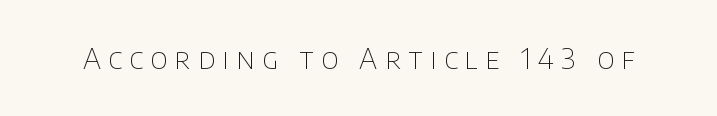
Q: Is the text bold? A: No.
Q: Is the text italic (slanted)? A: No, it is upright.
Q: Is the typeface a serif or a sans-serif typeface? A: Sans-serif.
Q: Is the text underlined? A: No.
Q: Is the spacing between letters normal or unusually wide? A: Unusually wide.
Q: Width (condensed, normal, or wide)? A: Normal.
Q: Stroke contrast? A: Low.
Q: x-height? A: Large.
Q: Monospaced? A: No.
